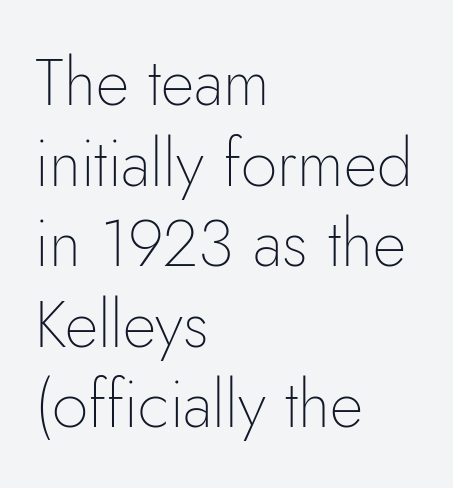
{"serif": "no", "italic": "no", "bold": "no", "weight": "thin", "width": "normal", "stroke_contrast": "low", "x_height": "small", "monospaced": "no", "underline": "no", "align": "left", "line_spacing_ratio": 1.24, "letter_spacing": "normal", "letter_spacing_em": 0.0, "glyph_px": 65}
